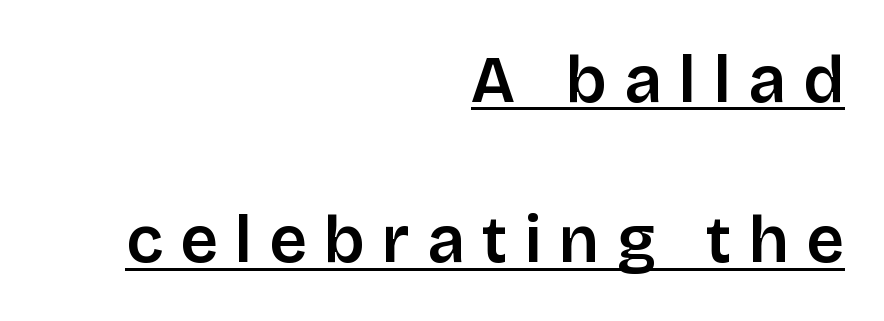
The image shows 66 px sans-serif type, upright; set right-aligned, loose line spacing (2.43x), unusually wide letter spacing (+0.26 em), underlined; low stroke contrast and a large x-height.
